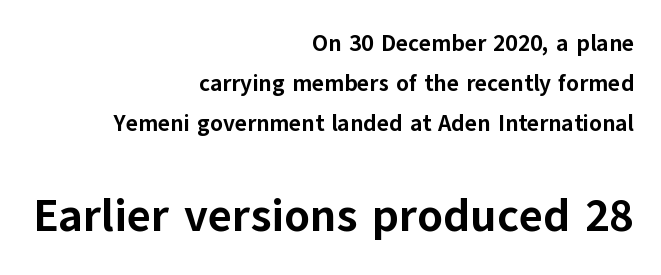
Q: Is the text bold? A: Yes.
Q: Is the text italic (slanted)? A: No, it is upright.
Q: Is the typeface a serif or a sans-serif typeface? A: Sans-serif.
Q: Is the text underlined? A: No.
Q: How is the paragraph aligned? A: Right-aligned.
Q: Is the spacing between letters normal or unusually wide? A: Normal.
Q: Which block of text is set in a larger size, the first (top) or the second (bottom)? A: The second (bottom) one.
Q: Width (condensed, normal, or wide)? A: Normal.
Q: Stroke contrast? A: Low.
Q: x-height? A: Medium.
Q: Monospaced? A: No.
